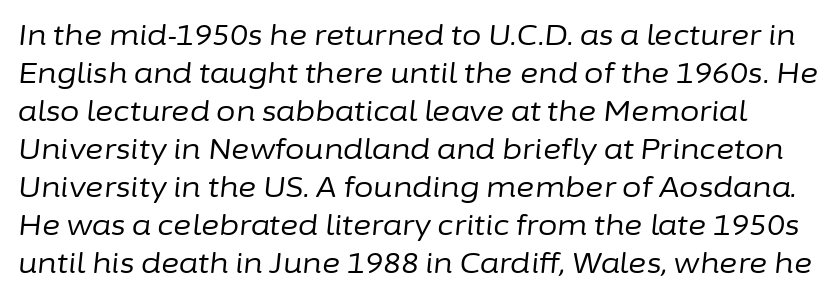
Q: Is the text bold? A: No.
Q: Is the text italic (slanted)? A: Yes, it leans right by about 6 degrees.
Q: Is the text underlined? A: No.
Q: Is the spacing between letters normal or unusually wide? A: Normal.
Q: Is the spacing between lines tight, normal or loose? A: Normal.
Q: Width (condensed, normal, or wide)? A: Normal.
Q: Stroke contrast? A: Low.
Q: x-height? A: Medium.
Q: Monospaced? A: No.
